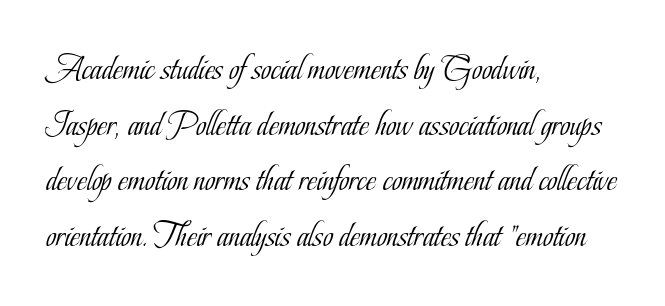
{"serif": "yes", "bold": "no", "weight": "light", "width": "condensed", "stroke_contrast": "low", "x_height": "small", "monospaced": "no", "underline": "no", "align": "left", "line_spacing": "normal", "line_spacing_ratio": 1.59, "letter_spacing": "normal", "letter_spacing_em": 0.0, "glyph_px": 35}
